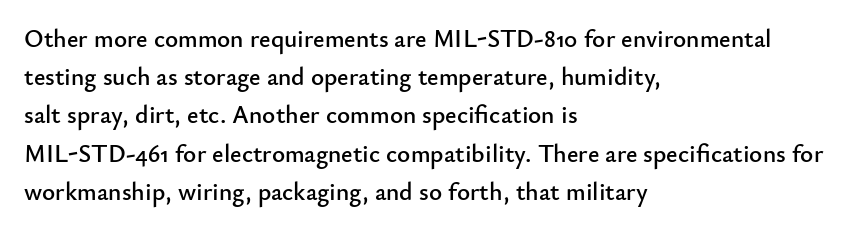
{"italic": "no", "underline": "no", "align": "left", "line_spacing": "normal", "line_spacing_ratio": 1.53, "letter_spacing": "normal", "letter_spacing_em": 0.0, "glyph_px": 25}
